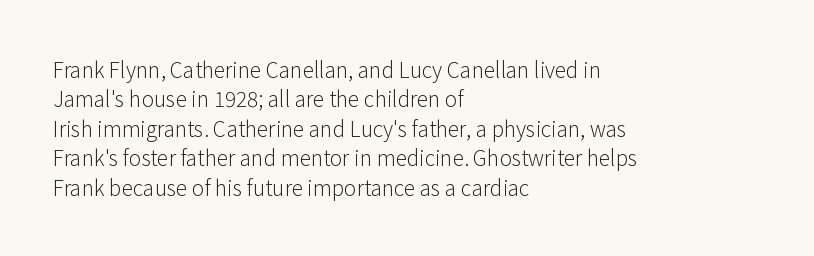
A clean baseline with only descenders dipping below it. If you drew a line through each stem, it would be perfectly vertical. Honestly, the row spacing looks completely unremarkable. Is this a heavy cut? Hardly; it is regular or lighter.
